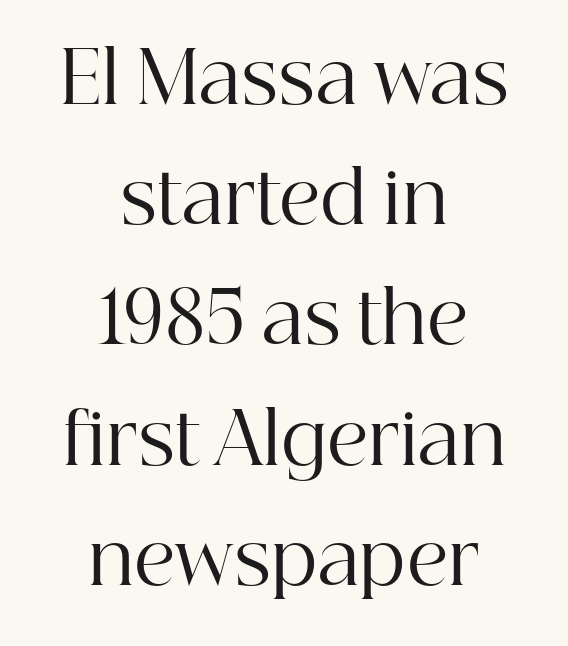
Caption: face not bold, strokes unweighted. Type style note: has serifs. Note the varied advance widths — an 'i' is clearly narrower than an 'm'. Glance below the letters and you will spot only blank space. Nobody touched the tracking dial on this one. Ordinary non-slanted type is in use.
